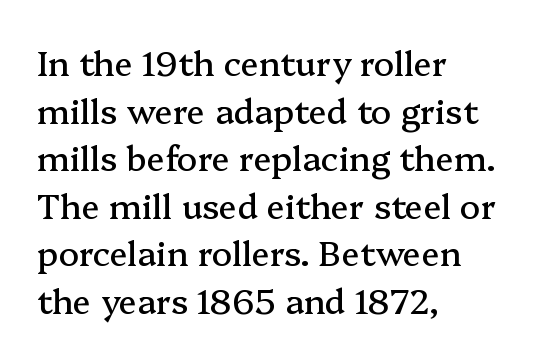
The image shows 34 px serif type, upright; set left-aligned, normal line spacing (1.4x), normal letter spacing, not underlined; medium stroke contrast and a medium x-height.
